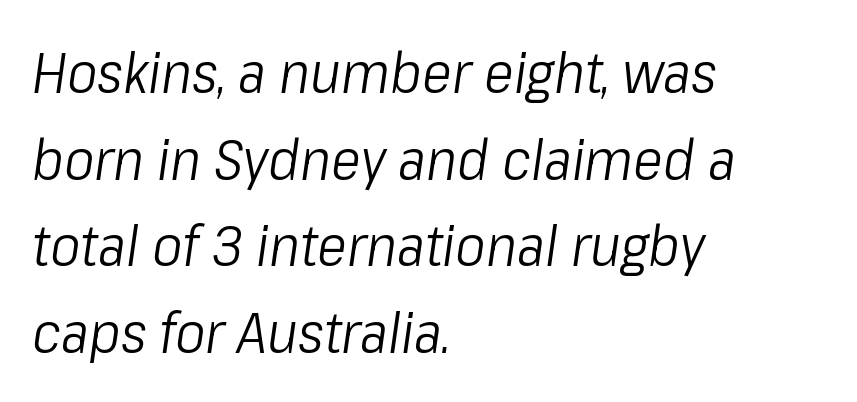
The image shows 57 px light, condensed type, italic (leaning right); set left-aligned, normal line spacing (1.52x), normal letter spacing, not underlined; low stroke contrast and a medium x-height.
